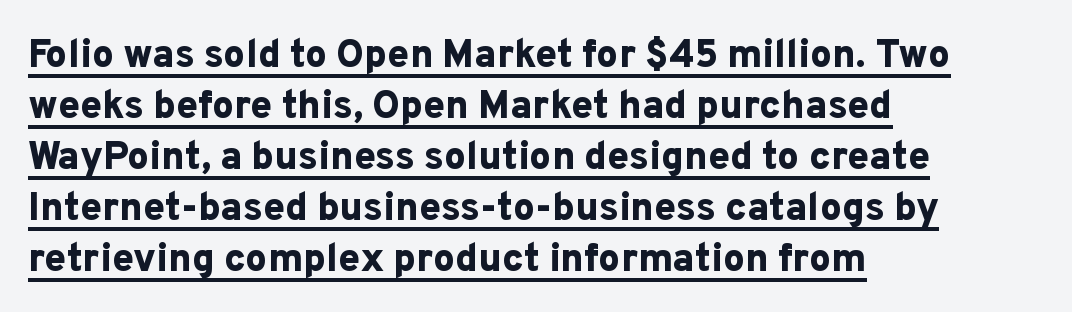
Q: Is the text bold? A: Yes.
Q: Is the text italic (slanted)? A: No, it is upright.
Q: Is the typeface a serif or a sans-serif typeface? A: Sans-serif.
Q: Is the text underlined? A: Yes.
Q: How is the paragraph aligned? A: Left-aligned.
Q: Is the spacing between letters normal or unusually wide? A: Normal.
Q: Is the spacing between lines tight, normal or loose? A: Normal.
Q: Width (condensed, normal, or wide)? A: Normal.
Q: Stroke contrast? A: Low.
Q: x-height? A: Medium.
Q: Monospaced? A: No.
